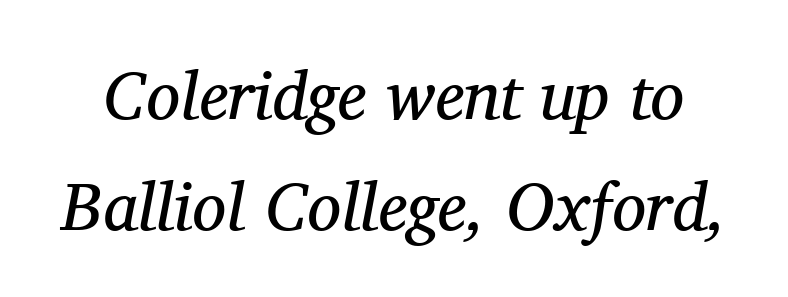
Q: Is the text bold? A: No.
Q: Is the text italic (slanted)? A: Yes, it leans right by about 11 degrees.
Q: Is the typeface a serif or a sans-serif typeface? A: Serif.
Q: Is the text underlined? A: No.
Q: Is the spacing between letters normal or unusually wide? A: Normal.
Q: Is the spacing between lines tight, normal or loose? A: Normal.
Q: Width (condensed, normal, or wide)? A: Normal.
Q: Stroke contrast? A: Medium.
Q: x-height? A: Medium.
Q: Monospaced? A: No.
